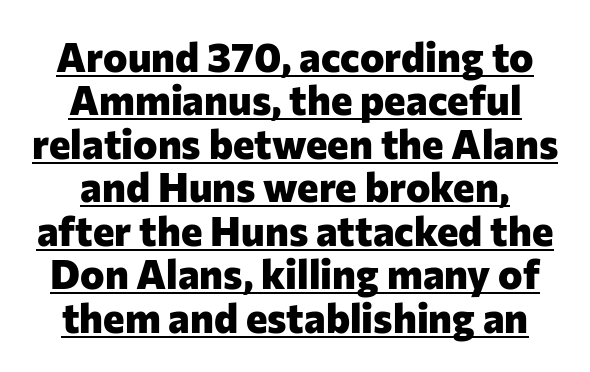
You can see a thin bar hugging the bottom of the glyphs. Posture: vertical. This sample uses plain, unmodified letter spacing. Here the designer chose a conventional face with non-uniform glyph widths. Quick note: interline space is minimal.
